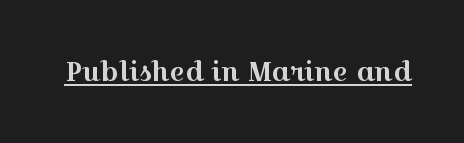
Posture: vertical. Is the letter spacing exaggerated? No — it looks like the ordinary default. These characters rest on top of a visible drawn line.
